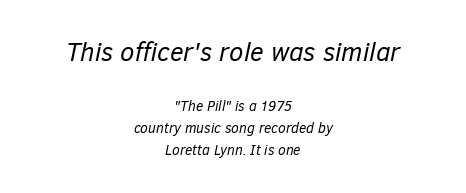
Q: Is the text bold? A: No.
Q: Is the text italic (slanted)? A: Yes, it leans right by about 12 degrees.
Q: Is the text underlined? A: No.
Q: How is the paragraph aligned? A: Centered.
Q: Is the spacing between letters normal or unusually wide? A: Normal.
Q: Is the spacing between lines tight, normal or loose? A: Normal.
Q: Which block of text is set in a larger size, the first (top) or the second (bottom)? A: The first (top) one.
